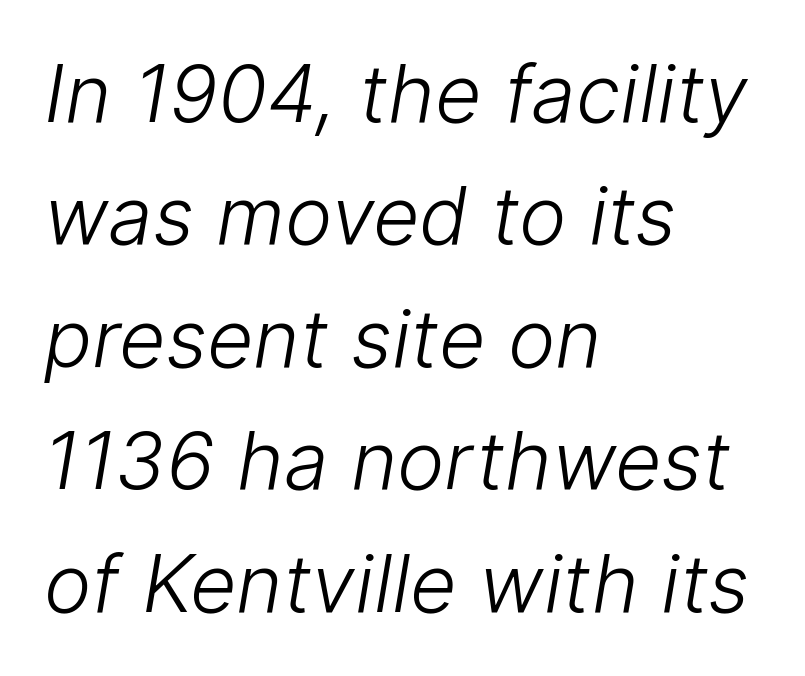
{"serif": "no", "bold": "no", "weight": "light", "width": "normal", "stroke_contrast": "low", "x_height": "medium", "monospaced": "no", "underline": "no", "align": "left", "line_spacing": "normal", "line_spacing_ratio": 1.53, "letter_spacing": "normal", "letter_spacing_em": 0.0, "glyph_px": 80}
